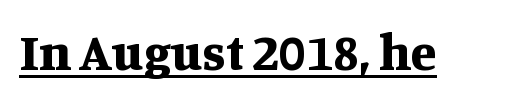
The image shows 52 px bold serif type, upright; set normal letter spacing, underlined; medium stroke contrast and a large x-height.
